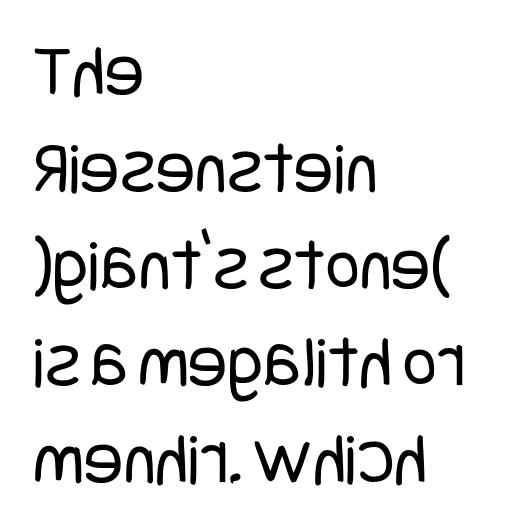
{"serif": "no", "italic": "no", "bold": "no", "weight": "regular", "width": "condensed", "stroke_contrast": "low", "x_height": "large", "underline": "no", "align": "left", "line_spacing": "normal", "line_spacing_ratio": 1.31, "letter_spacing": "normal", "letter_spacing_em": 0.0, "glyph_px": 74}
